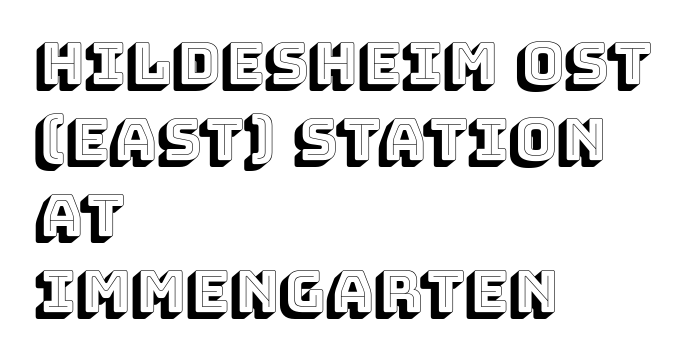
The image shows 58 px text type, upright; set left-aligned, normal line spacing (1.31x), normal letter spacing, not underlined; a large x-height.
